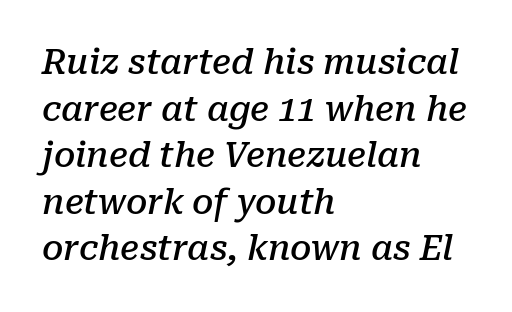
Lines of text with bare space underneath. Summary of vertical rhythm: regular, with standard interline spacing. Where is the straight margin? On the left. Standard letterfit; no display-style spreading of the glyphs. A typesetter would label this face a serif.
